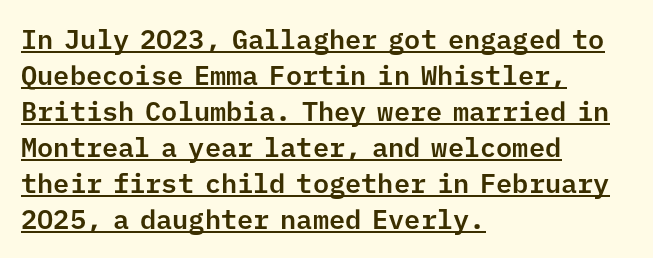
The lettering is marked with a stroke running underneath it. Default kerning and tracking; the words read as compact shapes. Reading down the block, your eye returns to a fixed left position each line. Ascenders rise straight up at ninety degrees. Leading matches the norm, producing a regular column.
